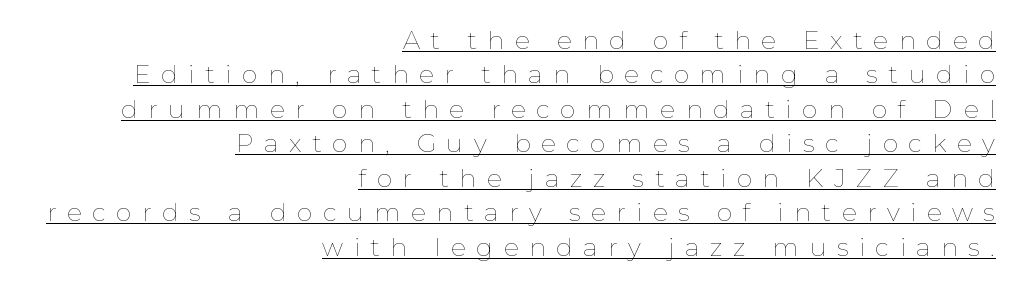
Q: Is the text bold? A: No.
Q: Is the text italic (slanted)? A: No, it is upright.
Q: Is the text underlined? A: Yes.
Q: How is the paragraph aligned? A: Right-aligned.
Q: Is the spacing between letters normal or unusually wide? A: Unusually wide.
Q: Is the spacing between lines tight, normal or loose? A: Normal.
